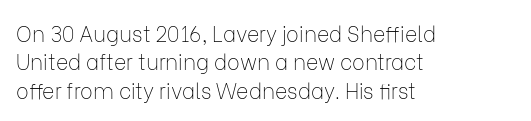
{"italic": "no", "bold": "no", "underline": "no", "align": "left", "line_spacing": "normal", "line_spacing_ratio": 1.35, "letter_spacing": "normal", "letter_spacing_em": 0.0, "glyph_px": 21}
